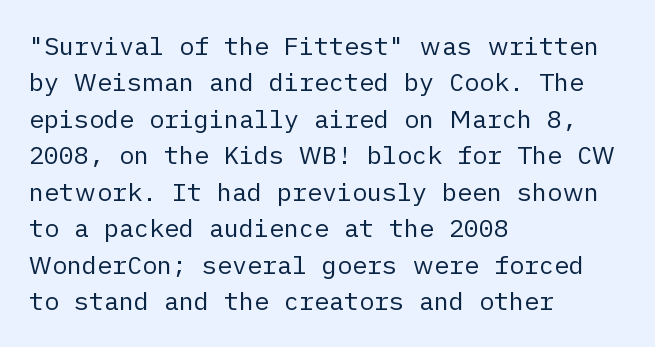
Q: Is the text bold? A: No.
Q: Is the text italic (slanted)? A: No, it is upright.
Q: Is the text underlined? A: No.
Q: How is the paragraph aligned? A: Left-aligned.
Q: Is the spacing between letters normal or unusually wide? A: Normal.
Q: Is the spacing between lines tight, normal or loose? A: Normal.
